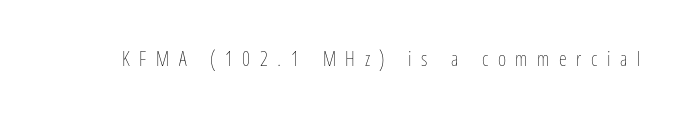
The image shows 20 px text type, upright; set unusually wide letter spacing (+0.48 em), not underlined.
